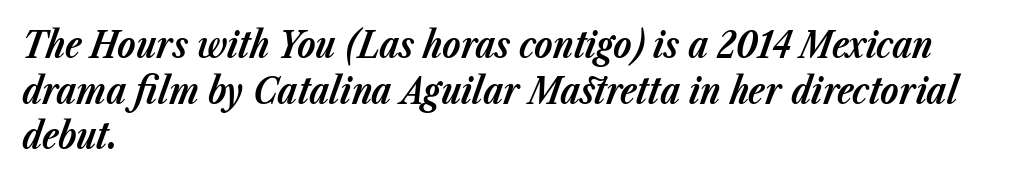
Is the block centered? No — it sits flush against the left margin. Descenders are the only things crossing below the line. In terms of posture, this sample is oblique. Heavy, bold letterforms.
